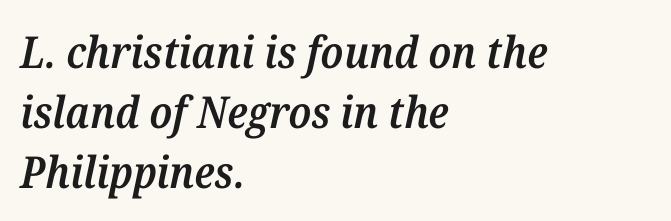
{"serif": "yes", "italic": "yes", "lean": "right", "slant_degrees": 12, "bold": "semi", "weight": "semibold", "width": "normal", "stroke_contrast": "medium", "x_height": "medium", "monospaced": "no", "underline": "no", "align": "left", "line_spacing": "normal", "line_spacing_ratio": 1.36, "letter_spacing": "normal", "letter_spacing_em": 0.0, "glyph_px": 44}
